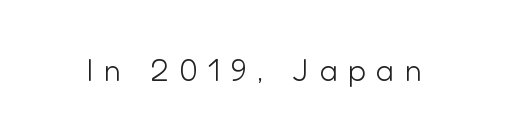
{"serif": "no", "italic": "no", "bold": "no", "weight": "light", "width": "normal", "stroke_contrast": "low", "x_height": "medium", "monospaced": "no", "underline": "no", "letter_spacing": "wide", "letter_spacing_em": 0.33, "glyph_px": 31}
